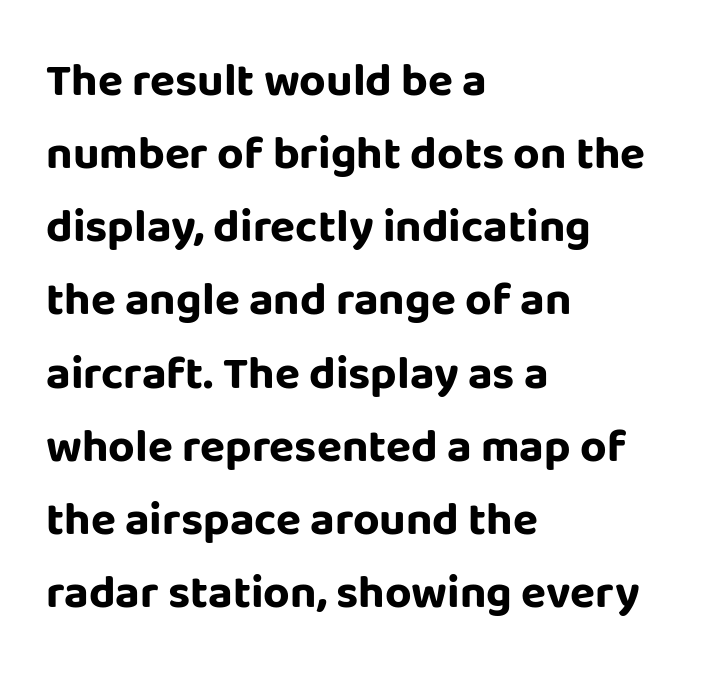
The passage shown is typed in a proportional face where columns would drift. Honestly, the letter spacing is just normal — you wouldn't notice it. Line starts are locked; line ends wander. Rendered with straight, roman letterforms.
